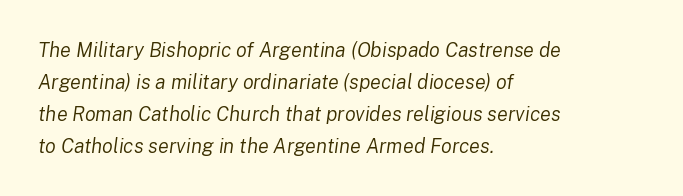
Weight: regular or lighter. Left-aligned paragraph, ragged on the right. How would I describe the line gaps? Plain and ordinary. The strip under each line holds only bare page. Rendered with sloped, italic letterforms.
